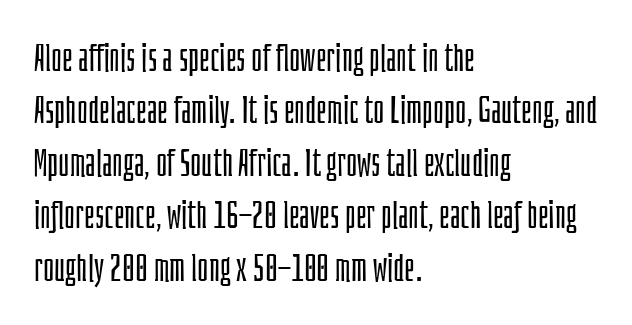
The image shows 38 px light, condensed sans-serif type, upright; set left-aligned, normal line spacing (1.38x), normal letter spacing, not underlined; low stroke contrast and a large x-height.
